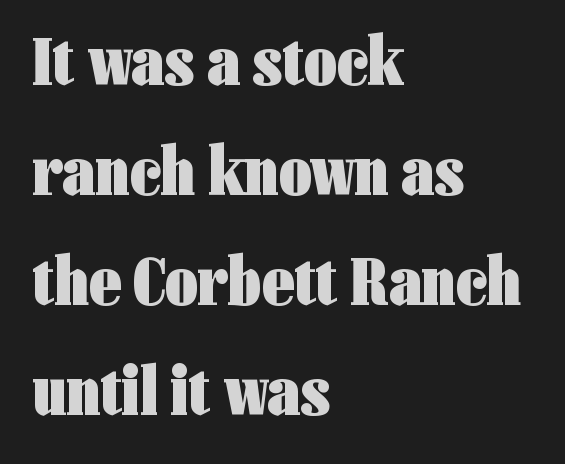
The image shows 70 px heavy, condensed sans-serif type, upright; set left-aligned, normal line spacing (1.57x), normal letter spacing, not underlined; low stroke contrast and a medium x-height.
